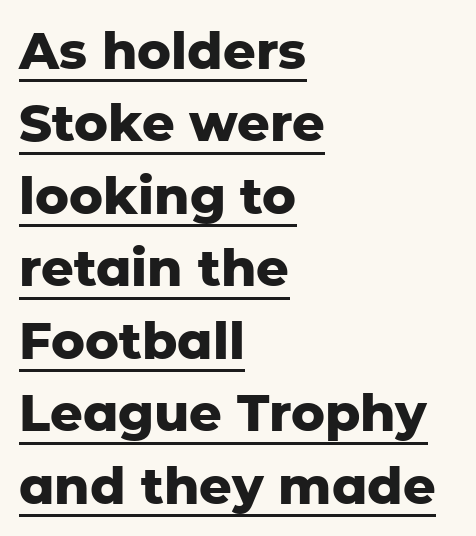
{"serif": "no", "italic": "no", "bold": "yes", "weight": "heavy", "width": "normal", "stroke_contrast": "low", "x_height": "medium", "monospaced": "no", "underline": "yes", "align": "left", "line_spacing": "normal", "line_spacing_ratio": 1.42, "letter_spacing": "normal", "letter_spacing_em": 0.0, "glyph_px": 51}
